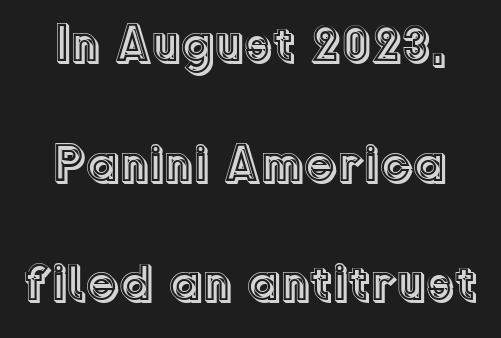
{"italic": "no", "width": "normal", "x_height": "medium", "monospaced": "no", "underline": "no", "line_spacing": "loose", "line_spacing_ratio": 2.3, "letter_spacing": "normal", "letter_spacing_em": 0.0, "glyph_px": 52}
